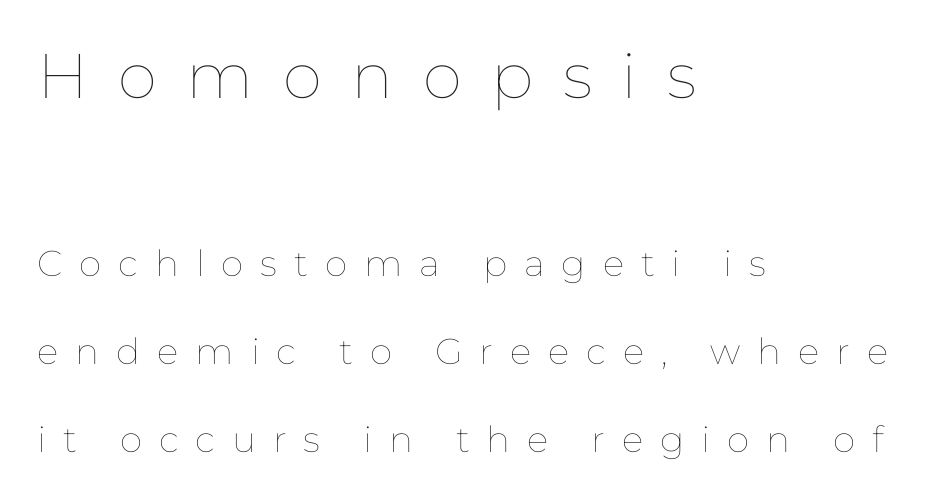
Quick note: interline space is abundant. In CSS terms this would be text-align: left. Do the characters align in a grid? No, the font is proportional. Look at the glyph heights: the upper group is clearly the bigger setting. Plain, unruled lines of type.
